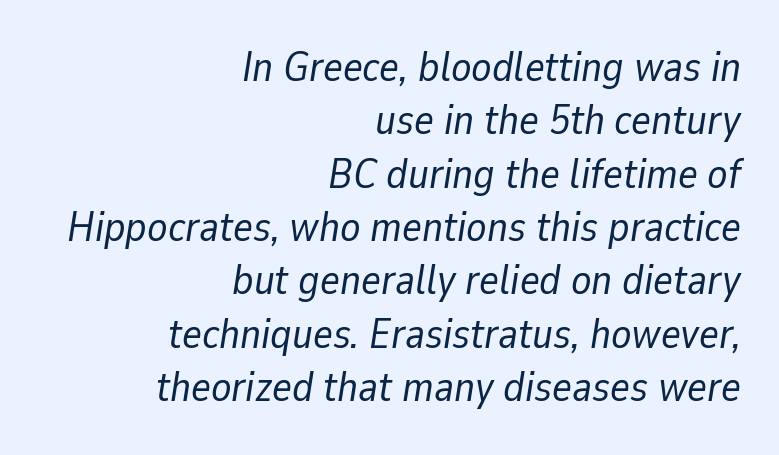
The image shows 42 px regular-weight type, italic (leaning right); set right-aligned, normal line spacing (1.27x), normal letter spacing, not underlined; low stroke contrast and a medium x-height.
